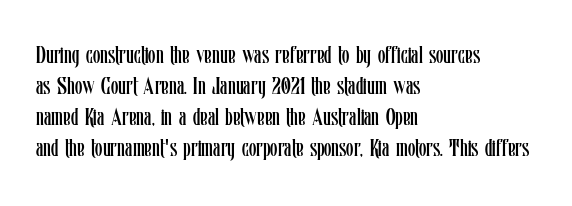
Q: Is the text bold? A: No.
Q: Is the text italic (slanted)? A: No, it is upright.
Q: Is the text underlined? A: No.
Q: How is the paragraph aligned? A: Left-aligned.
Q: Is the spacing between letters normal or unusually wide? A: Normal.
Q: Is the spacing between lines tight, normal or loose? A: Normal.
